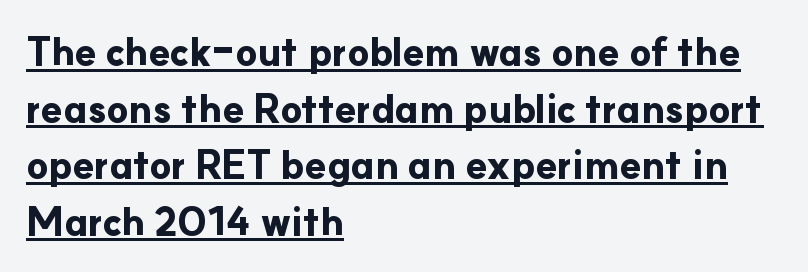
The image shows 39 px bold sans-serif type, upright; set left-aligned, normal line spacing (1.45x), normal letter spacing, underlined; low stroke contrast and a small x-height.
